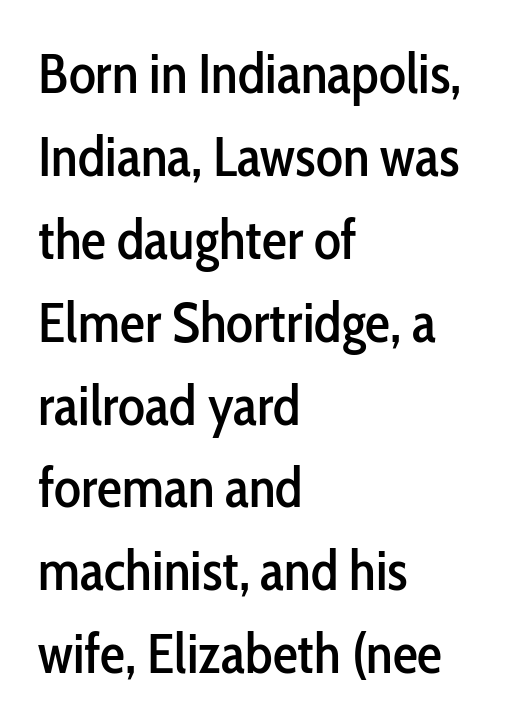
{"serif": "no", "italic": "no", "width": "condensed", "stroke_contrast": "low", "x_height": "medium", "monospaced": "no", "underline": "no", "align": "left", "line_spacing": "normal", "line_spacing_ratio": 1.48, "letter_spacing": "normal", "letter_spacing_em": 0.0, "glyph_px": 56}
